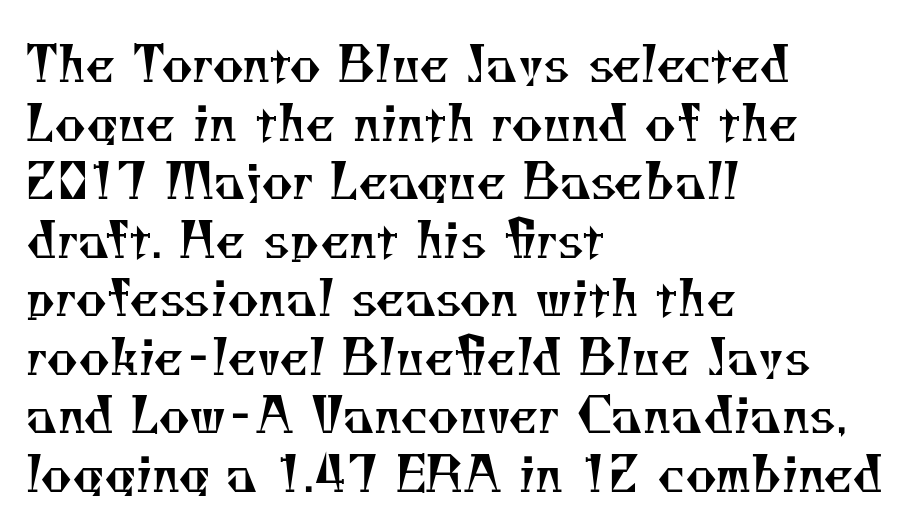
The image shows 48 px regular-weight serif type; set left-aligned, line spacing 1.22x, normal letter spacing, not underlined; medium stroke contrast and a small x-height.
